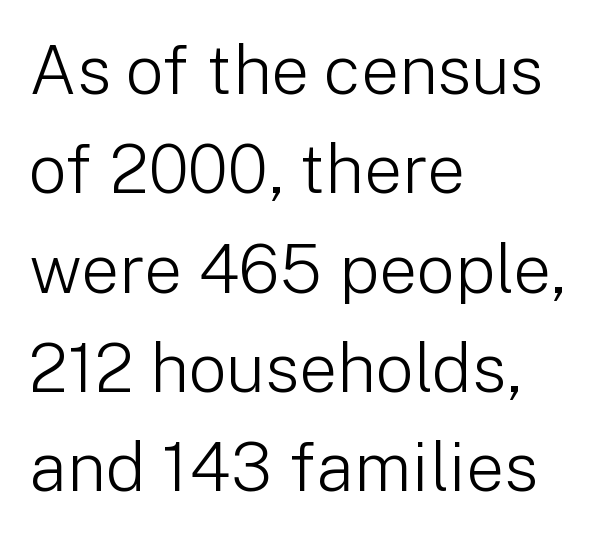
Q: Is the text bold? A: No.
Q: Is the text italic (slanted)? A: No, it is upright.
Q: Is the typeface a serif or a sans-serif typeface? A: Sans-serif.
Q: Is the text underlined? A: No.
Q: How is the paragraph aligned? A: Left-aligned.
Q: Is the spacing between letters normal or unusually wide? A: Normal.
Q: Is the spacing between lines tight, normal or loose? A: Normal.
Q: Width (condensed, normal, or wide)? A: Normal.
Q: Stroke contrast? A: Low.
Q: x-height? A: Medium.
Q: Monospaced? A: No.
